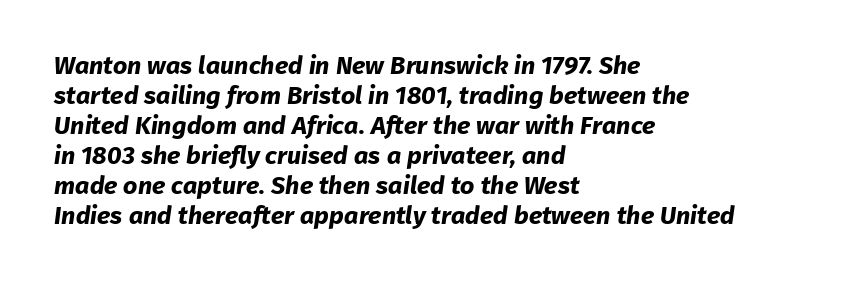
Q: Is the text bold? A: Yes.
Q: Is the text underlined? A: No.
Q: How is the paragraph aligned? A: Left-aligned.
Q: Is the spacing between letters normal or unusually wide? A: Normal.
